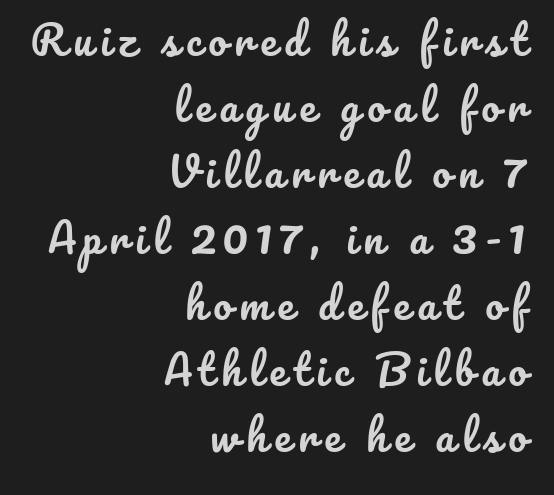
The image shows 41 px text type; set right-aligned, normal line spacing (1.61x), not underlined; low stroke contrast and a small x-height.
